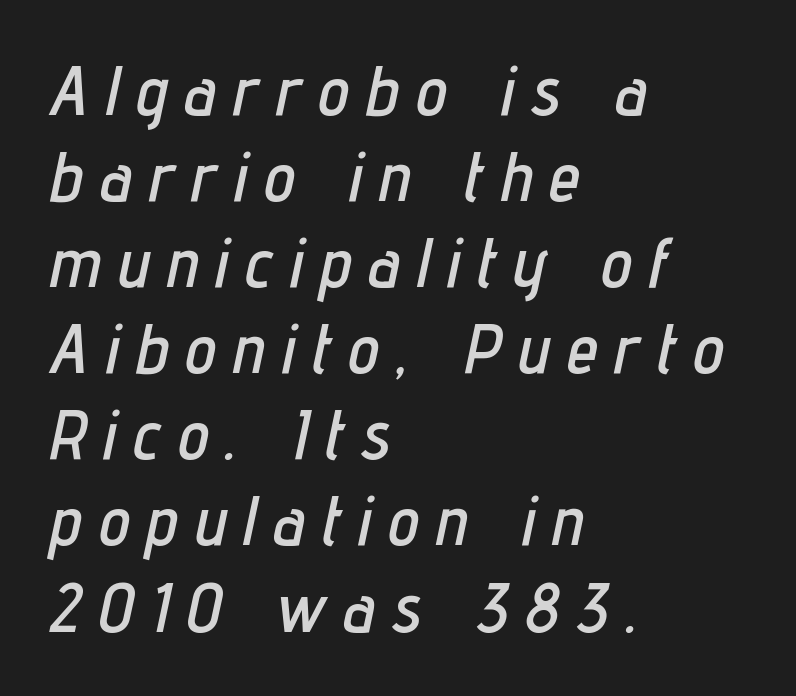
{"italic": "yes", "lean": "right", "slant_degrees": 12, "width": "condensed", "stroke_contrast": "low", "x_height": "medium", "monospaced": "no", "underline": "no", "align": "left", "line_spacing_ratio": 1.23, "letter_spacing": "wide", "letter_spacing_em": 0.25, "glyph_px": 70}
